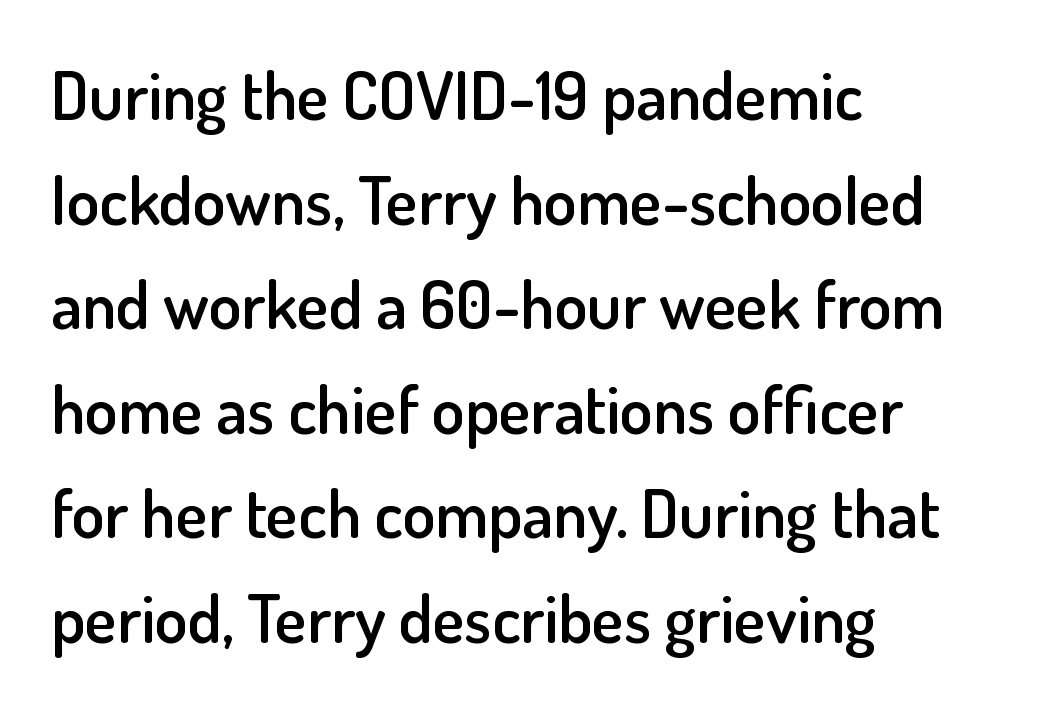
The rendering anchors every line to the left-hand side. As a designer I'd log this as weight 600, semibold. Style check: upright. What stands out about the letter spacing? Nothing — it is the standard amount. The glyphs in this specimen are sans serif.
